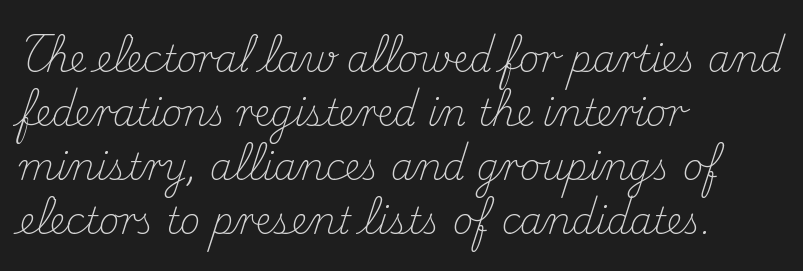
{"serif": "yes", "bold": "no", "weight": "light", "width": "normal", "stroke_contrast": "medium", "x_height": "small", "monospaced": "no", "underline": "no", "align": "left", "line_spacing": "normal", "line_spacing_ratio": 1.5, "letter_spacing": "normal", "letter_spacing_em": 0.0, "glyph_px": 36}
